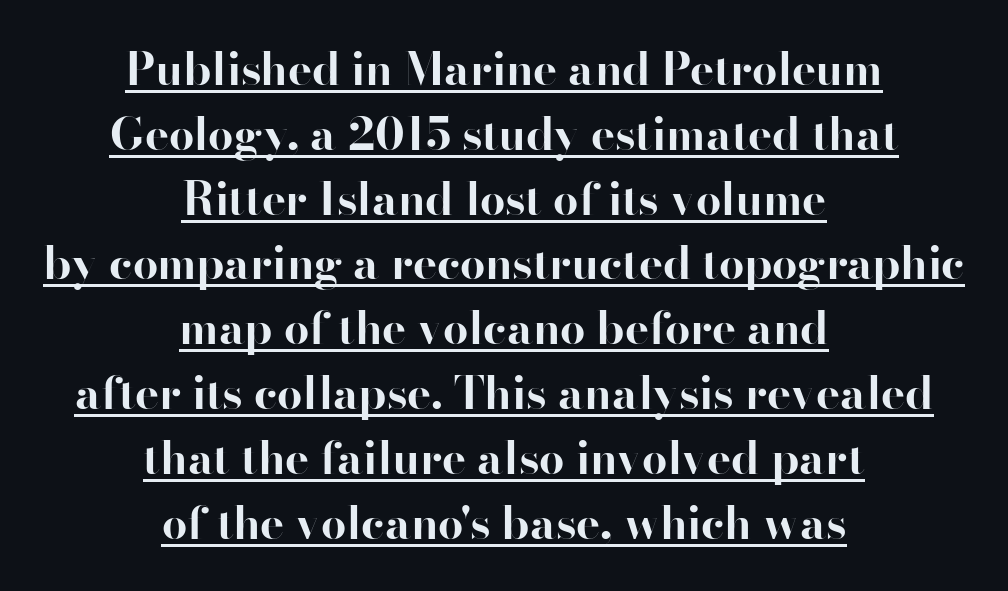
The image shows 45 px bold sans-serif type, upright; set centered, normal line spacing (1.44x), normal letter spacing, underlined; high stroke contrast and a small x-height.
